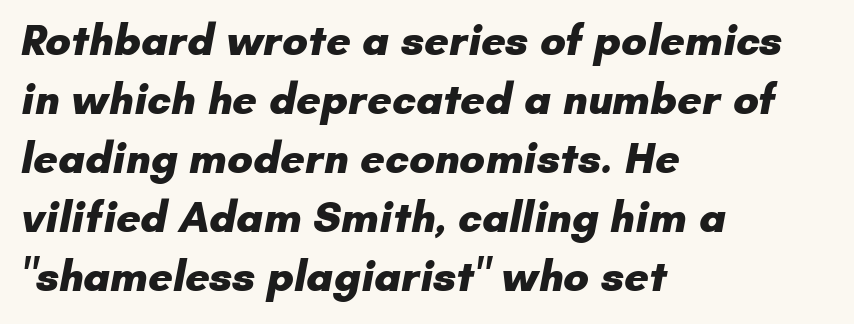
Q: Is the text bold? A: Yes.
Q: Is the typeface a serif or a sans-serif typeface? A: Sans-serif.
Q: Is the text underlined? A: No.
Q: How is the paragraph aligned? A: Left-aligned.
Q: Is the spacing between letters normal or unusually wide? A: Normal.
Q: Is the spacing between lines tight, normal or loose? A: Normal.
Q: Width (condensed, normal, or wide)? A: Normal.
Q: Stroke contrast? A: Low.
Q: x-height? A: Small.
Q: Monospaced? A: No.
